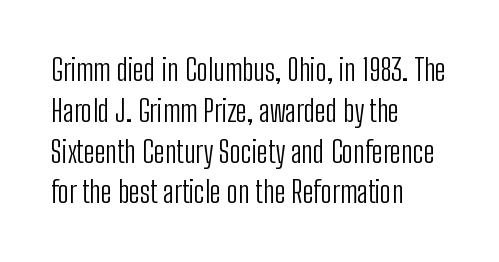
Q: Is the text bold? A: No.
Q: Is the text italic (slanted)? A: No, it is upright.
Q: Is the typeface a serif or a sans-serif typeface? A: Sans-serif.
Q: Is the text underlined? A: No.
Q: How is the paragraph aligned? A: Left-aligned.
Q: Is the spacing between letters normal or unusually wide? A: Normal.
Q: Is the spacing between lines tight, normal or loose? A: Normal.
Q: Width (condensed, normal, or wide)? A: Condensed.
Q: Stroke contrast? A: Low.
Q: x-height? A: Medium.
Q: Monospaced? A: No.
